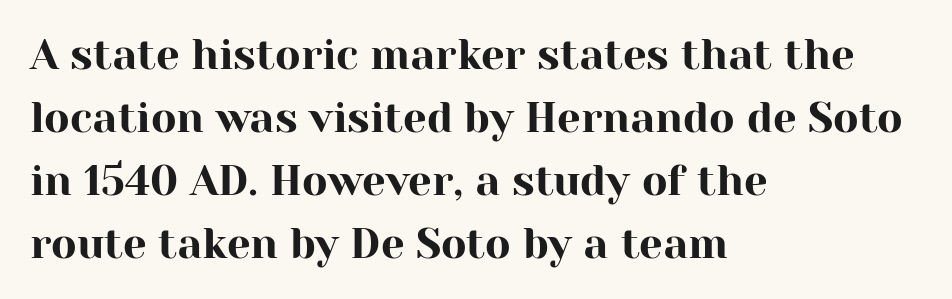
{"serif": "yes", "italic": "no", "width": "normal", "stroke_contrast": "high", "x_height": "medium", "monospaced": "no", "underline": "no", "align": "left", "line_spacing": "normal", "line_spacing_ratio": 1.5, "letter_spacing": "normal", "letter_spacing_em": 0.0, "glyph_px": 42}
